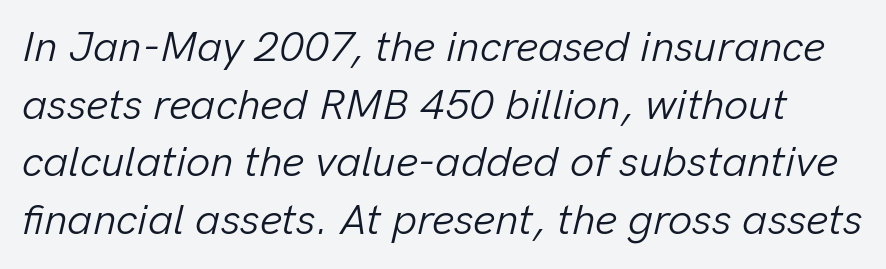
The passage shown is typed in a proportional face where columns would drift. The gap between lines stays unmarked. Notice how the stems are inclined rather than vertical — that's the hallmark of italics. A quiet, ordinary-to-light weight characterises the typeface. The line-height multiplier appears to be the usual default. Honestly, the letter spacing is just normal — you wouldn't notice it.
